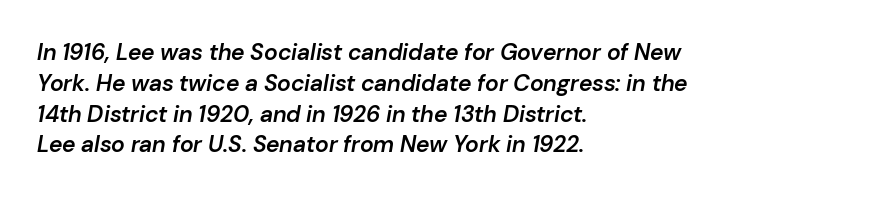
Each glyph is drawn with semibold strokes, heavier than normal yet not fully bold. Notice how descenders clear the ascenders below comfortably — that's standard leading. Glyph-to-glyph distance matches everyday printed text. The lines are quadded left.
